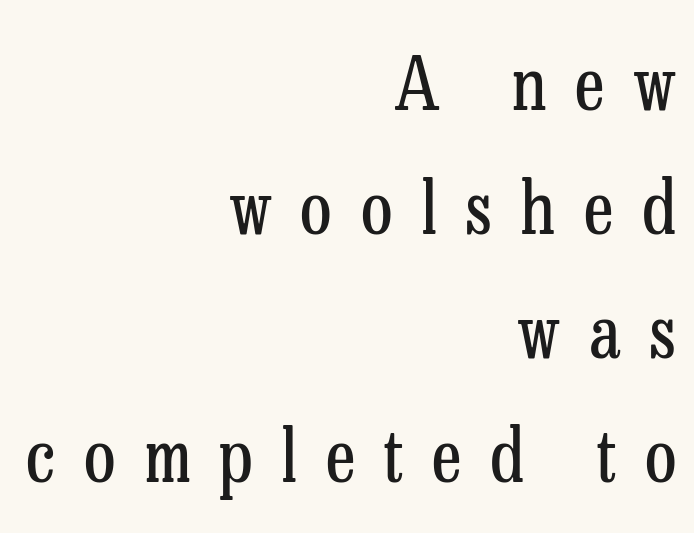
Q: Is the text bold? A: No.
Q: Is the text italic (slanted)? A: No, it is upright.
Q: Is the typeface a serif or a sans-serif typeface? A: Serif.
Q: Is the text underlined? A: No.
Q: How is the paragraph aligned? A: Right-aligned.
Q: Is the spacing between letters normal or unusually wide? A: Unusually wide.
Q: Is the spacing between lines tight, normal or loose? A: Normal.
Q: Width (condensed, normal, or wide)? A: Condensed.
Q: Stroke contrast? A: Low.
Q: x-height? A: Medium.
Q: Monospaced? A: No.
